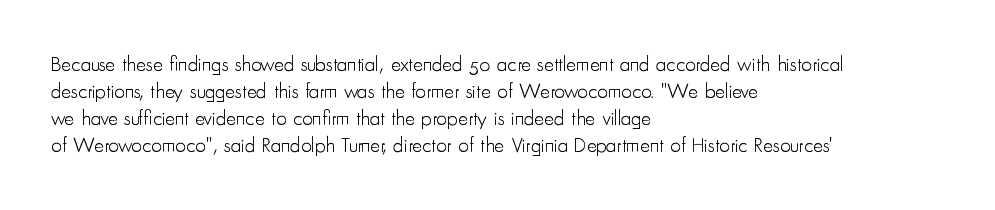
{"italic": "no", "bold": "no", "underline": "no", "align": "left", "line_spacing": "normal", "line_spacing_ratio": 1.29, "letter_spacing": "normal", "letter_spacing_em": 0.0, "glyph_px": 21}
